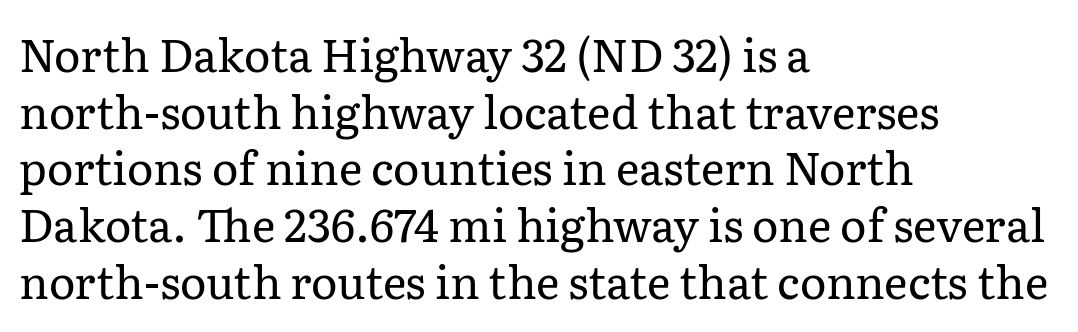
The face used here is proportionally spaced, like ordinary book or web type. Each letter's strokes conclude with small projecting serifs. The block of text has a typical density, with ordinary space between rows. Style check: upright.
